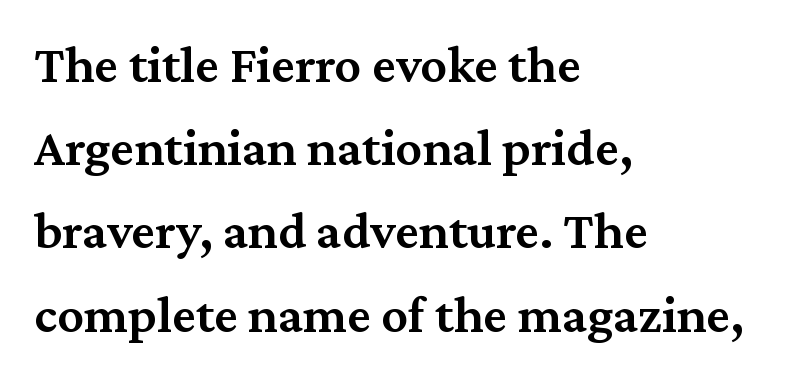
Q: Is the text bold? A: Semi-bold.
Q: Is the text italic (slanted)? A: No, it is upright.
Q: Is the typeface a serif or a sans-serif typeface? A: Serif.
Q: Is the text underlined? A: No.
Q: How is the paragraph aligned? A: Left-aligned.
Q: Is the spacing between letters normal or unusually wide? A: Normal.
Q: Is the spacing between lines tight, normal or loose? A: Normal.
Q: Width (condensed, normal, or wide)? A: Normal.
Q: Stroke contrast? A: Medium.
Q: x-height? A: Medium.
Q: Monospaced? A: No.
